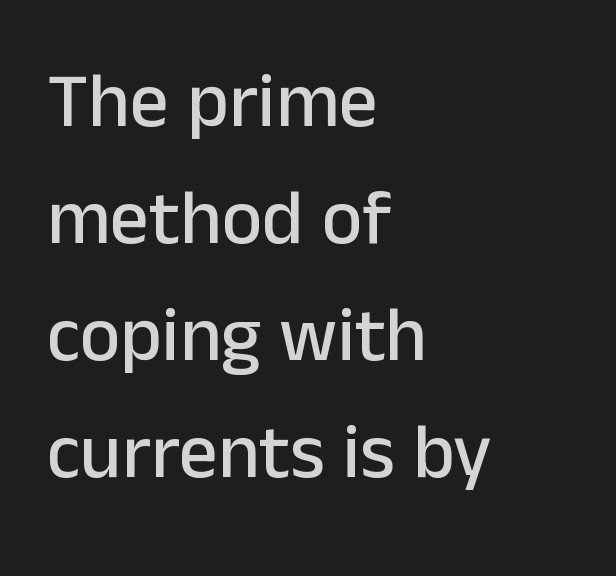
{"serif": "no", "italic": "no", "width": "normal", "stroke_contrast": "low", "x_height": "medium", "monospaced": "no", "underline": "no", "align": "left", "line_spacing": "normal", "line_spacing_ratio": 1.52, "letter_spacing": "normal", "letter_spacing_em": 0.0, "glyph_px": 77}
